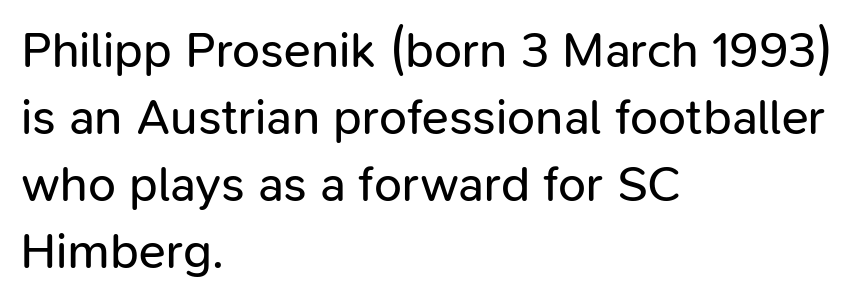
{"serif": "no", "italic": "no", "bold": "no", "weight": "regular", "width": "normal", "stroke_contrast": "low", "x_height": "medium", "monospaced": "no", "underline": "no", "align": "left", "line_spacing": "normal", "line_spacing_ratio": 1.34, "letter_spacing": "normal", "letter_spacing_em": 0.0, "glyph_px": 50}
